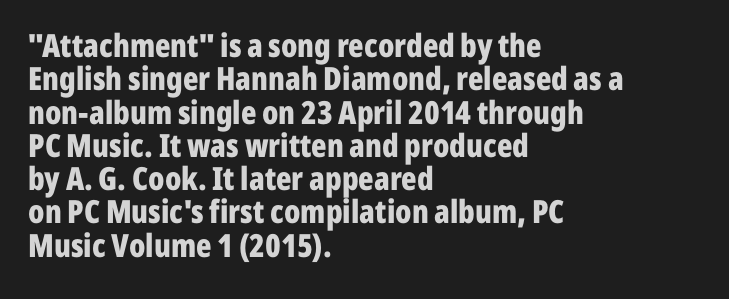
Q: Is the text bold? A: Yes.
Q: Is the text italic (slanted)? A: No, it is upright.
Q: Is the typeface a serif or a sans-serif typeface? A: Sans-serif.
Q: Is the text underlined? A: No.
Q: How is the paragraph aligned? A: Left-aligned.
Q: Is the spacing between letters normal or unusually wide? A: Normal.
Q: Is the spacing between lines tight, normal or loose? A: Tight.
Q: Width (condensed, normal, or wide)? A: Condensed.
Q: Stroke contrast? A: Low.
Q: x-height? A: Medium.
Q: Monospaced? A: No.
